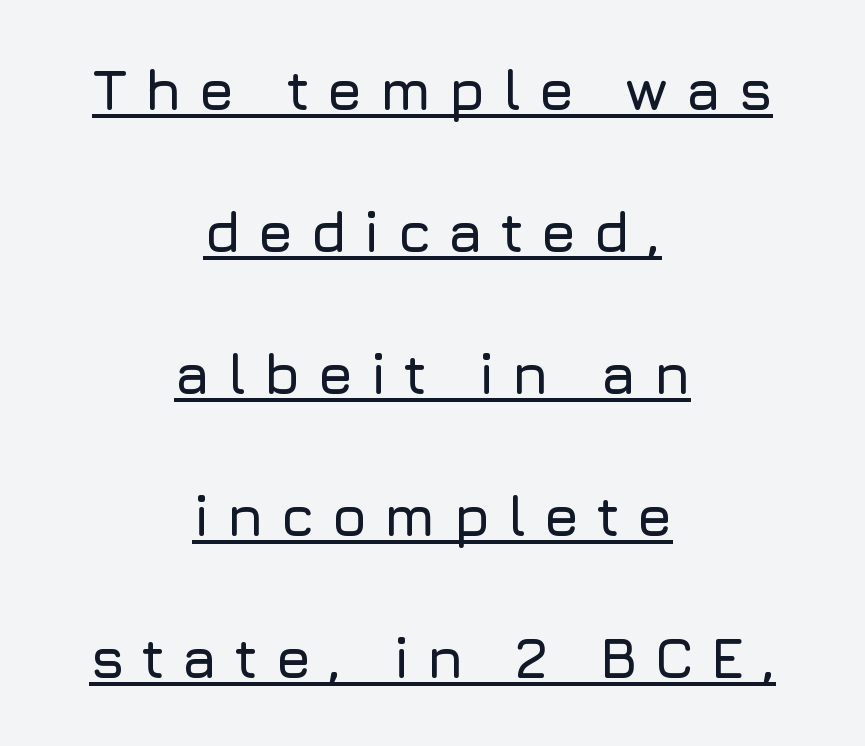
Honestly, the rows look like they've been pulled way apart. Each line is balanced around a shared central axis. Stroke terminals: plain, sans-serif. The passage shown has open, widely tracked lettering throughout.
